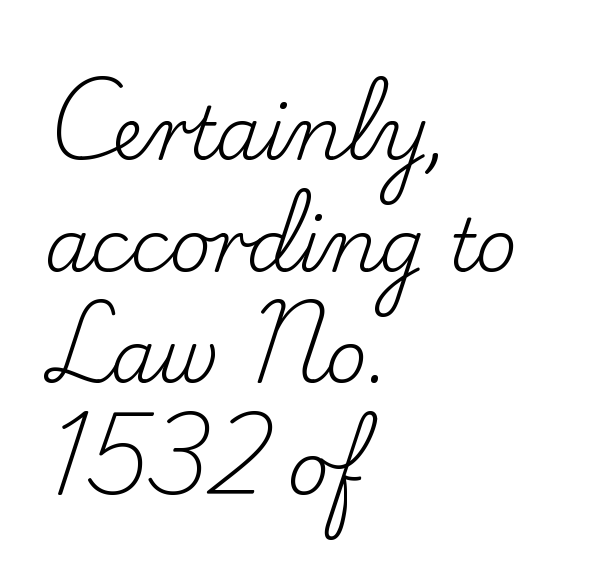
The image shows 73 px regular-weight serif type; set left-aligned, normal line spacing (1.53x), normal letter spacing, not underlined; low stroke contrast and a small x-height.
